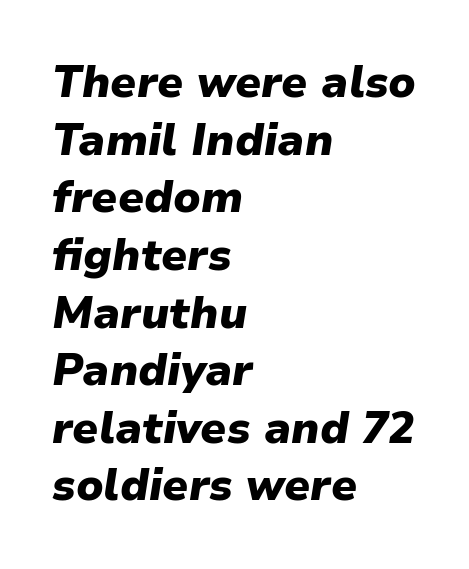
How would I describe the line gaps? Plain and ordinary. Is the block centered? No — it sits flush against the left margin. No extra tracking has been applied to these lines. Strokes here are thick enough to call this a true bold. Compared with ordinary roman type, these characters are visibly tilted. This sample has the flowing, uneven cadence of proportional lettering.
